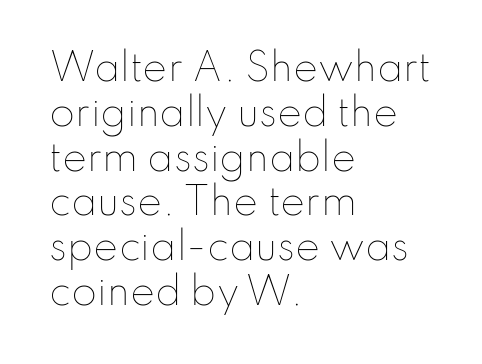
Q: Is the text bold? A: No.
Q: Is the text italic (slanted)? A: No, it is upright.
Q: Is the text underlined? A: No.
Q: How is the paragraph aligned? A: Left-aligned.
Q: Is the spacing between letters normal or unusually wide? A: Normal.
Q: Width (condensed, normal, or wide)? A: Normal.
Q: Stroke contrast? A: Low.
Q: x-height? A: Small.
Q: Monospaced? A: No.
